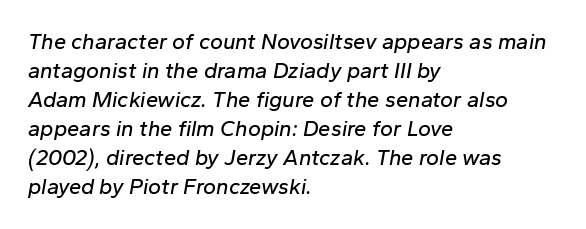
Q: Is the text italic (slanted)? A: Yes, it leans right by about 10 degrees.
Q: Is the text underlined? A: No.
Q: How is the paragraph aligned? A: Left-aligned.
Q: Is the spacing between letters normal or unusually wide? A: Normal.
Q: Is the spacing between lines tight, normal or loose? A: Normal.
